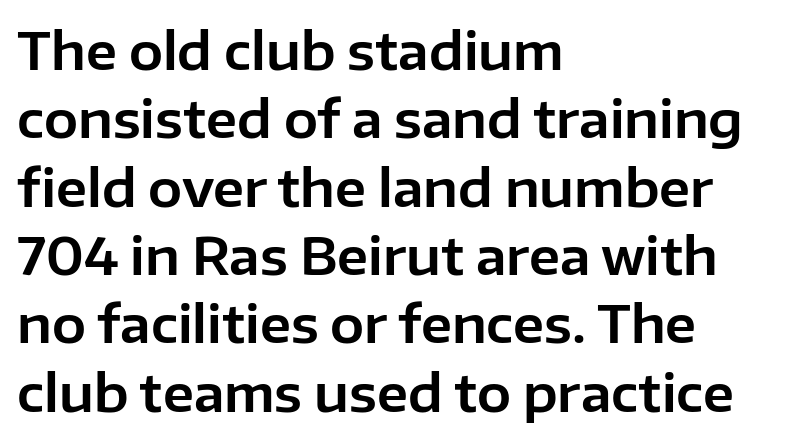
Q: Is the text italic (slanted)? A: No, it is upright.
Q: Is the typeface a serif or a sans-serif typeface? A: Sans-serif.
Q: Is the text underlined? A: No.
Q: How is the paragraph aligned? A: Left-aligned.
Q: Is the spacing between letters normal or unusually wide? A: Normal.
Q: Is the spacing between lines tight, normal or loose? A: Normal.
Q: Width (condensed, normal, or wide)? A: Normal.
Q: Stroke contrast? A: Low.
Q: x-height? A: Medium.
Q: Monospaced? A: No.
